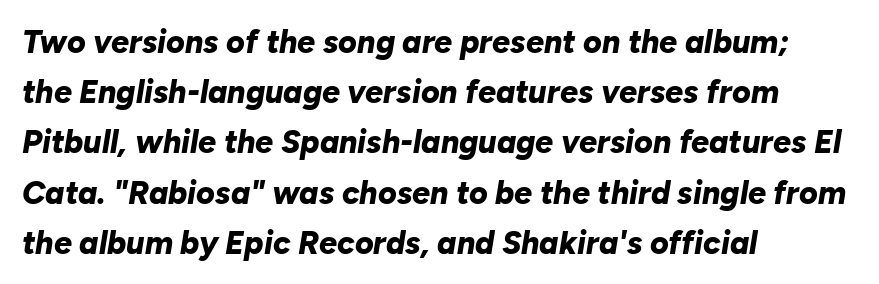
Q: Is the text bold? A: Yes.
Q: Is the text italic (slanted)? A: Yes, it leans right by about 10 degrees.
Q: Is the text underlined? A: No.
Q: How is the paragraph aligned? A: Left-aligned.
Q: Is the spacing between letters normal or unusually wide? A: Normal.
Q: Is the spacing between lines tight, normal or loose? A: Normal.
Q: Width (condensed, normal, or wide)? A: Normal.
Q: Stroke contrast? A: Low.
Q: x-height? A: Medium.
Q: Monospaced? A: No.
